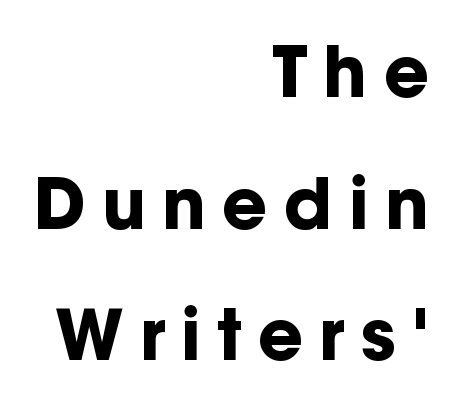
Examine the stroke ends and you'll find no serifs. This sample is right-justified, so line beginnings fall wherever the words allow. Short note: letters widely spaced. A typesetter would mark this as roman, not italic. You could not count columns in this text — the font is proportionally spaced. The sample has been set heavy, in full bold.
